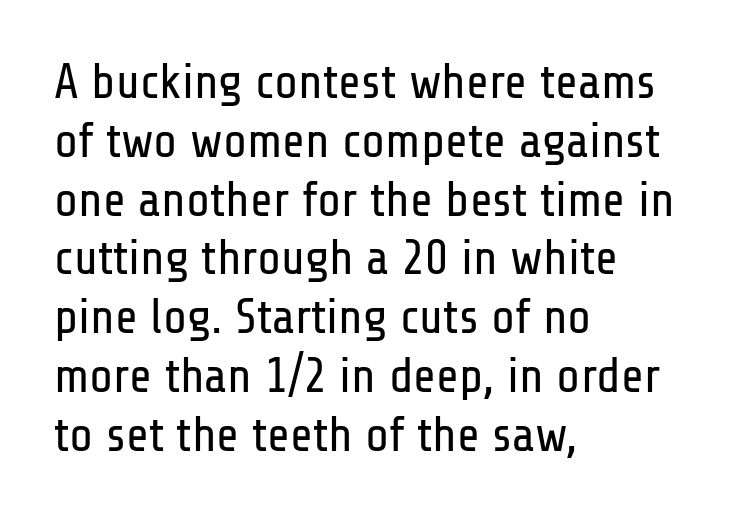
The image shows 49 px regular-weight, condensed sans-serif type, upright; set left-aligned, line spacing 1.2x, normal letter spacing, not underlined; low stroke contrast and a medium x-height.
